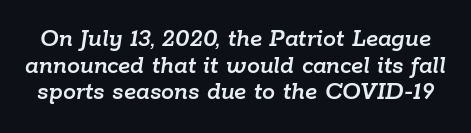
The glyphs are unaccompanied by any horizontal stroke below them. Compared with typical body copy, the letter spacing here is the same. The font's italic variant was chosen for this text. Regarding leading, the lines here are crowded together.
